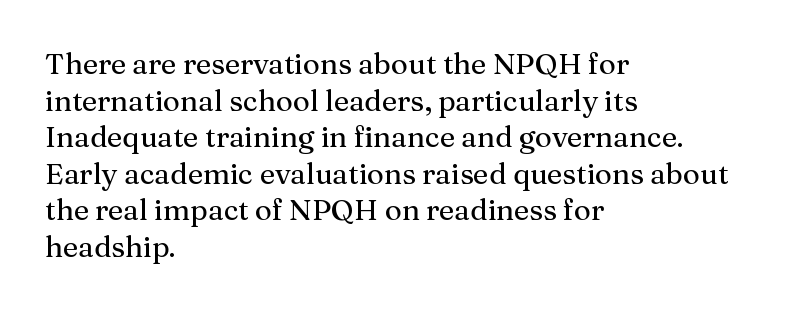
Q: Is the text italic (slanted)? A: No, it is upright.
Q: Is the typeface a serif or a sans-serif typeface? A: Serif.
Q: Is the text underlined? A: No.
Q: How is the paragraph aligned? A: Left-aligned.
Q: Is the spacing between letters normal or unusually wide? A: Normal.
Q: Is the spacing between lines tight, normal or loose? A: Normal.
Q: Width (condensed, normal, or wide)? A: Normal.
Q: Stroke contrast? A: Medium.
Q: x-height? A: Medium.
Q: Monospaced? A: No.
